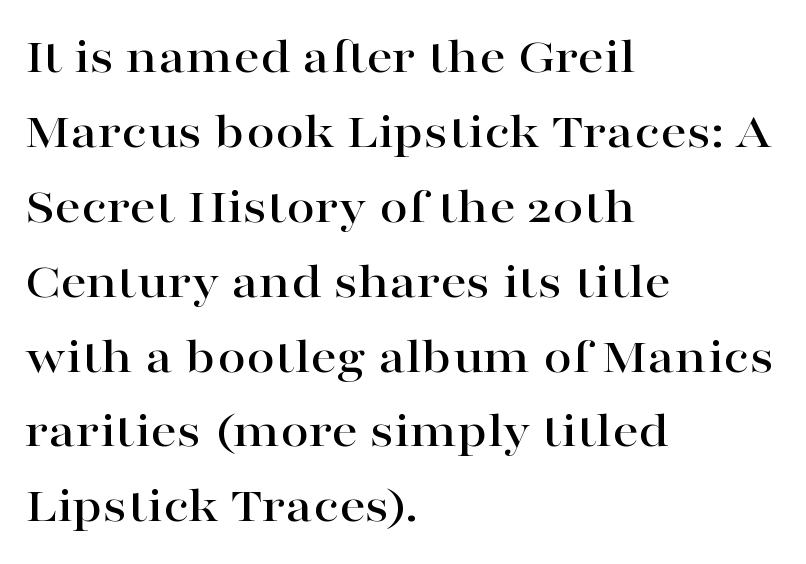
Q: Is the text italic (slanted)? A: No, it is upright.
Q: Is the typeface a serif or a sans-serif typeface? A: Serif.
Q: Is the text underlined? A: No.
Q: How is the paragraph aligned? A: Left-aligned.
Q: Is the spacing between letters normal or unusually wide? A: Normal.
Q: Is the spacing between lines tight, normal or loose? A: Normal.
Q: Width (condensed, normal, or wide)? A: Wide.
Q: Stroke contrast? A: High.
Q: x-height? A: Medium.
Q: Monospaced? A: No.
